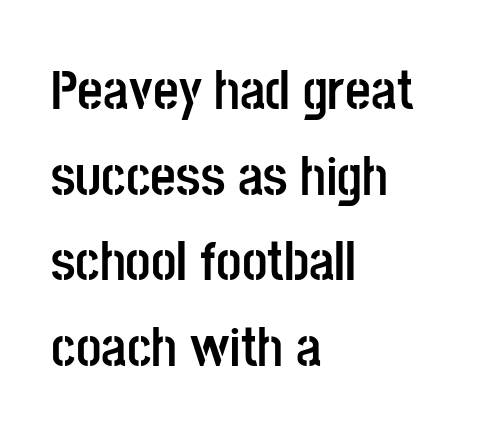
{"serif": "no", "italic": "no", "bold": "yes", "weight": "semibold", "width": "condensed", "stroke_contrast": "low", "x_height": "large", "monospaced": "no", "underline": "no", "align": "left", "line_spacing": "normal", "line_spacing_ratio": 1.53, "letter_spacing": "normal", "letter_spacing_em": 0.0, "glyph_px": 56}
